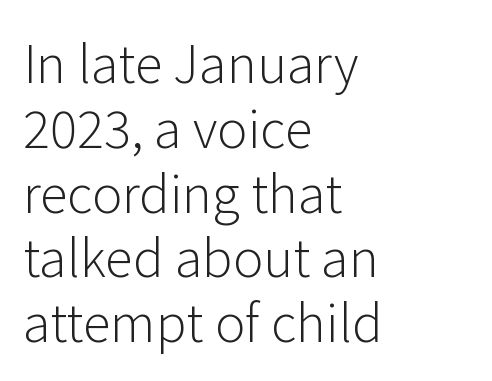
Bold? No — there's no thickening of the strokes. The lettering holds an erect, upright posture throughout. Is this a fixed-width face? No — the glyphs have proportional, varying widths. Baseline-to-baseline distance is the conventional proportion of letter height. The text block is weighted toward the left margin, trailing off unevenly rightward. Serifs: no, the terminals of the letterforms are clean.
